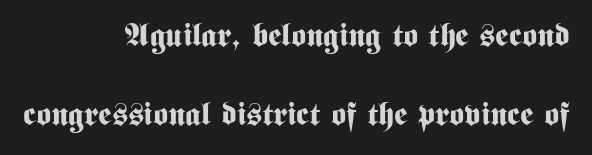
Q: Is the text bold? A: Yes.
Q: Is the text italic (slanted)? A: No, it is upright.
Q: Is the typeface a serif or a sans-serif typeface? A: Sans-serif.
Q: Is the text underlined? A: No.
Q: How is the paragraph aligned? A: Right-aligned.
Q: Is the spacing between letters normal or unusually wide? A: Normal.
Q: Is the spacing between lines tight, normal or loose? A: Loose.
Q: Width (condensed, normal, or wide)? A: Condensed.
Q: Stroke contrast? A: Medium.
Q: x-height? A: Medium.
Q: Monospaced? A: No.
